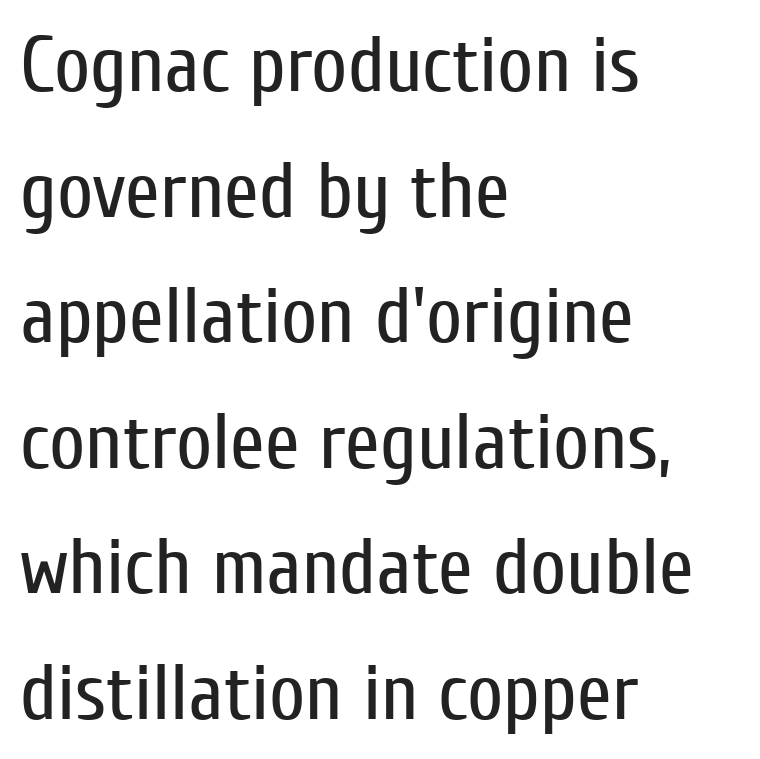
{"serif": "no", "italic": "no", "bold": "no", "weight": "regular", "width": "condensed", "stroke_contrast": "low", "x_height": "medium", "monospaced": "no", "underline": "no", "align": "left", "line_spacing": "normal", "line_spacing_ratio": 1.59, "letter_spacing": "normal", "letter_spacing_em": 0.0, "glyph_px": 79}
